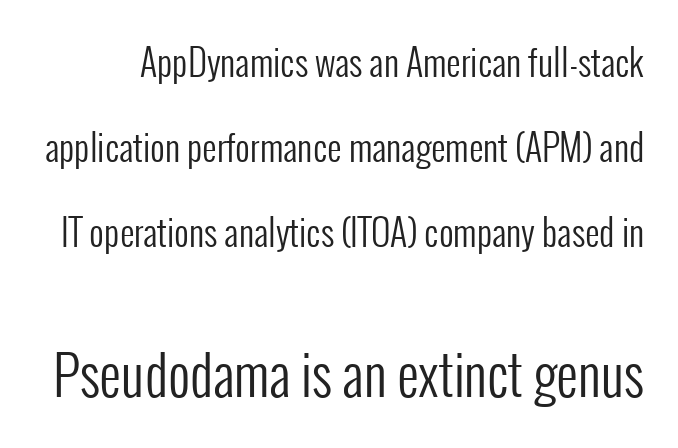
{"serif": "no", "italic": "no", "bold": "no", "weight": "regular", "width": "condensed", "stroke_contrast": "low", "x_height": "medium", "monospaced": "no", "underline": "no", "line_spacing": "loose", "line_spacing_ratio": 2.36, "letter_spacing": "normal", "letter_spacing_em": 0.0, "larger_block": "second", "size_ratio": 1.5, "glyph_px": 54}
